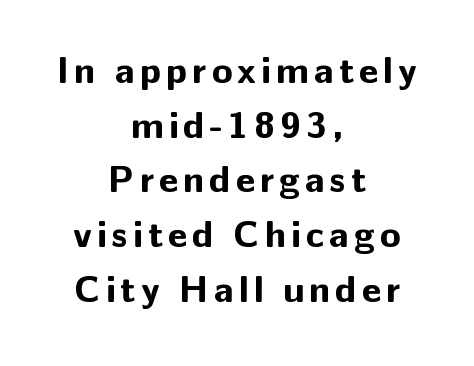
Q: Is the text bold? A: Yes.
Q: Is the text italic (slanted)? A: No, it is upright.
Q: Is the typeface a serif or a sans-serif typeface? A: Sans-serif.
Q: Is the text underlined? A: No.
Q: How is the paragraph aligned? A: Centered.
Q: Is the spacing between lines tight, normal or loose? A: Normal.
Q: Width (condensed, normal, or wide)? A: Normal.
Q: Stroke contrast? A: Low.
Q: x-height? A: Medium.
Q: Monospaced? A: No.
